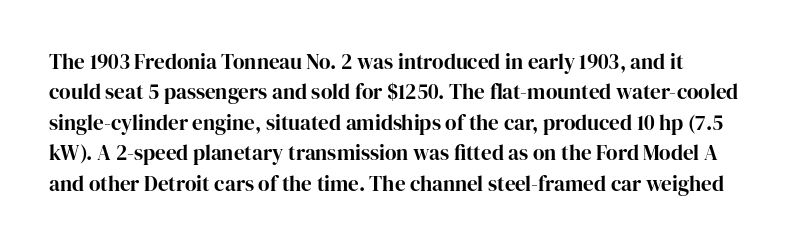
Descenders are the only things crossing below the line. Spacing between characters is what you'd get straight out of the box. Compared with typical paragraphs, the rows here are spaced about the same. Every character sits straight up, as roman type does.
